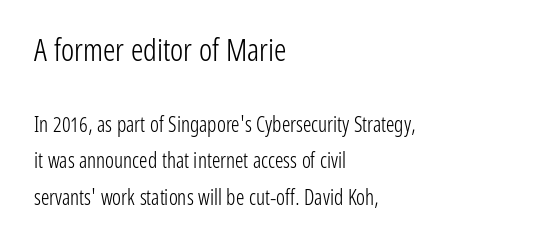
A light-to-regular cut is what we see here. You could not count columns in this text — the font is proportionally spaced. Type style note: lacks serifs. Casual observation: everything's shoved over to the left. Honestly, the letter spacing is just normal — you wouldn't notice it. Bigger letters appear in the top chunk; the bottom chunk is reduced.
